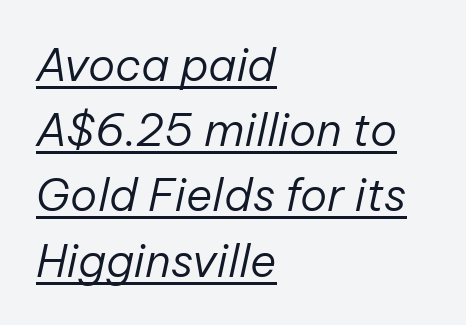
The image shows 45 px regular-weight type, italic (leaning right); set left-aligned, normal line spacing (1.45x), normal letter spacing, underlined; low stroke contrast and a medium x-height.
